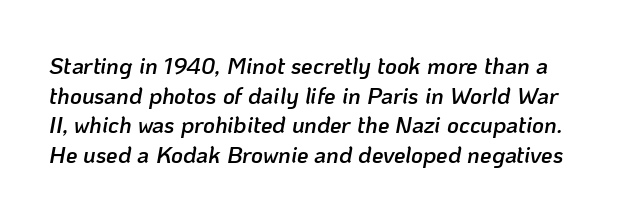
Q: Is the text bold? A: Semi-bold.
Q: Is the text italic (slanted)? A: Yes, it leans right by about 10 degrees.
Q: Is the text underlined? A: No.
Q: Is the spacing between letters normal or unusually wide? A: Normal.
Q: Is the spacing between lines tight, normal or loose? A: Normal.
